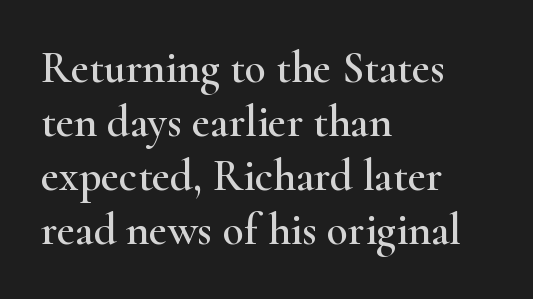
The image shows 44 px wide serif type, upright; set left-aligned, line spacing 1.23x, normal letter spacing, not underlined; high stroke contrast and a small x-height.
